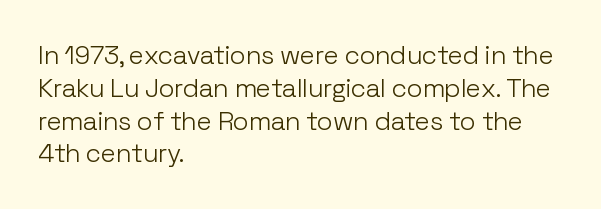
Q: Is the text bold? A: No.
Q: Is the text italic (slanted)? A: No, it is upright.
Q: Is the text underlined? A: No.
Q: How is the paragraph aligned? A: Left-aligned.
Q: Is the spacing between letters normal or unusually wide? A: Normal.
Q: Is the spacing between lines tight, normal or loose? A: Normal.
